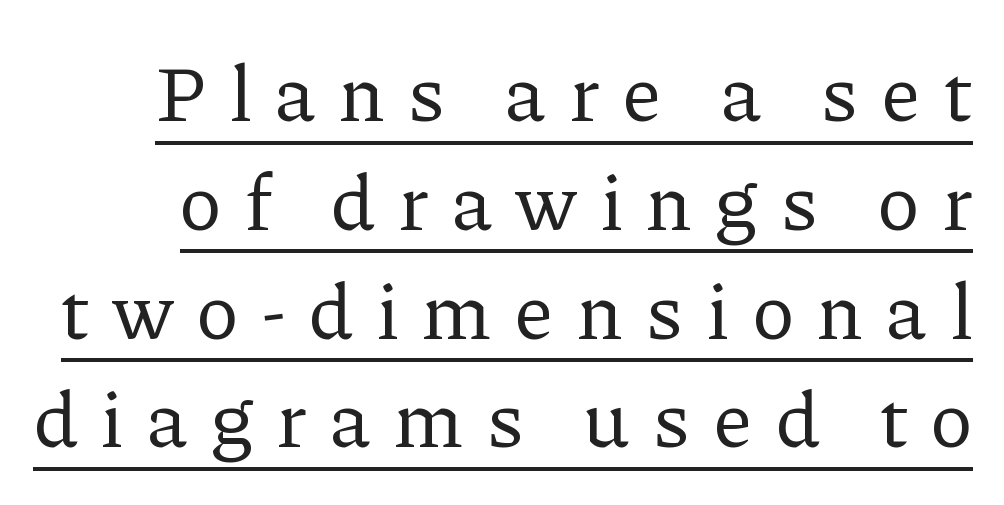
The image shows 80 px regular-weight serif type, upright; set normal line spacing (1.36x), unusually wide letter spacing (+0.3 em), underlined; low stroke contrast and a medium x-height.
